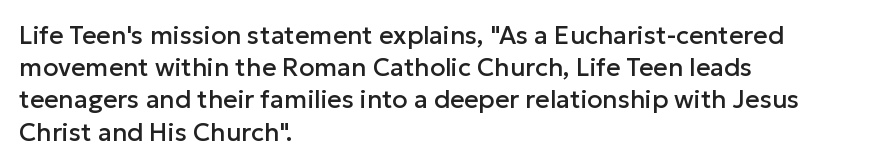
The image shows 25 px text type, upright; set left-aligned, normal line spacing (1.29x), normal letter spacing, not underlined.
